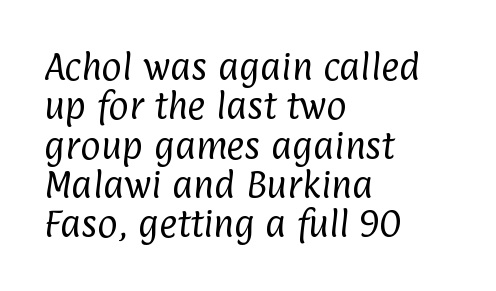
Q: Is the text bold? A: No.
Q: Is the typeface a serif or a sans-serif typeface? A: Sans-serif.
Q: Is the text underlined? A: No.
Q: How is the paragraph aligned? A: Left-aligned.
Q: Is the spacing between letters normal or unusually wide? A: Normal.
Q: Is the spacing between lines tight, normal or loose? A: Normal.
Q: Width (condensed, normal, or wide)? A: Condensed.
Q: Stroke contrast? A: Low.
Q: x-height? A: Medium.
Q: Monospaced? A: No.
